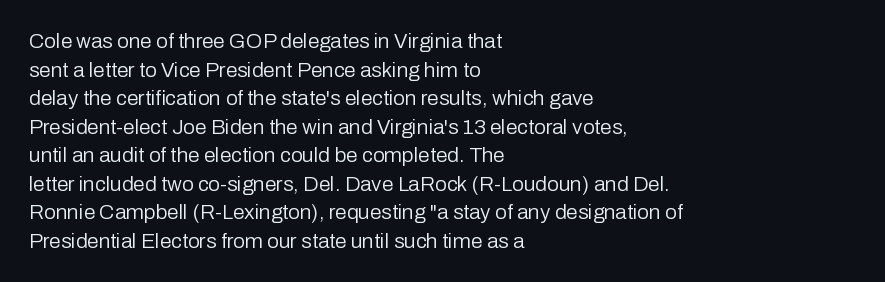
The image shows 21 px text type, upright; set left-aligned, normal line spacing (1.36x), normal letter spacing, not underlined.
